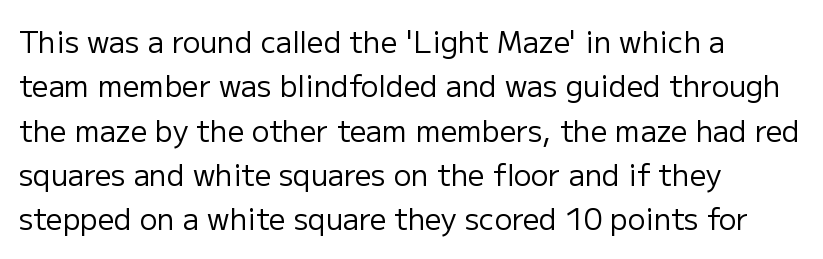
{"serif": "no", "italic": "no", "bold": "no", "weight": "regular", "width": "normal", "stroke_contrast": "low", "x_height": "medium", "monospaced": "no", "underline": "no", "align": "left", "line_spacing": "normal", "line_spacing_ratio": 1.53, "letter_spacing": "normal", "letter_spacing_em": 0.0, "glyph_px": 29}
